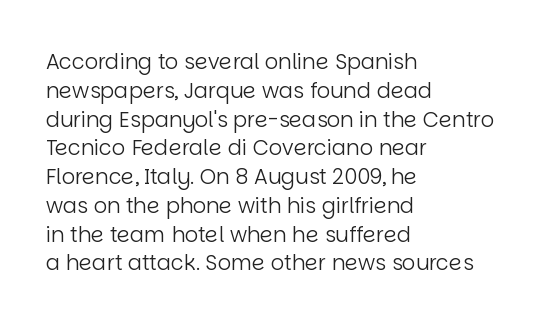
The image shows 21 px text type, upright; set left-aligned, normal line spacing (1.37x), normal letter spacing, not underlined.
